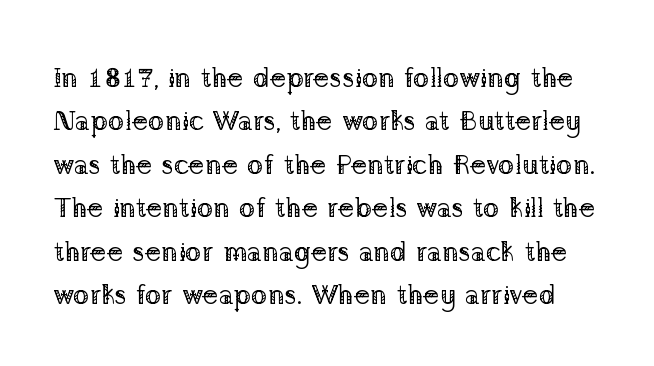
The image shows 28 px regular-weight serif type, upright; set normal line spacing (1.55x), normal letter spacing, not underlined; low stroke contrast and a medium x-height.
